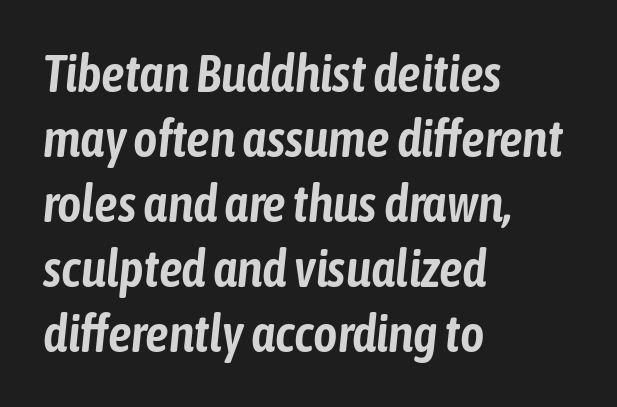
The image shows 52 px condensed type, italic (leaning right); set left-aligned, normal line spacing (1.25x), normal letter spacing, not underlined; low stroke contrast and a medium x-height.
